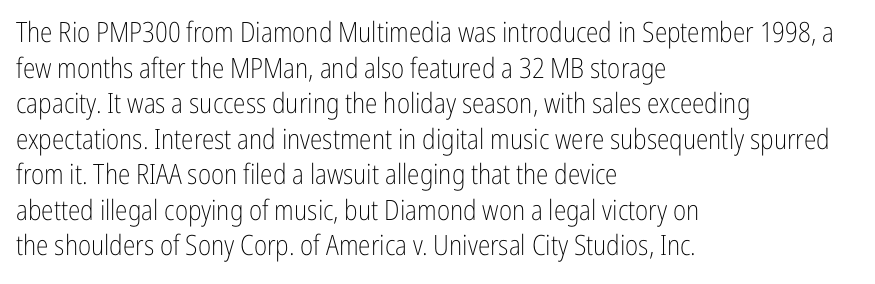
Are there feet on the stems? There aren't — it's a sans. Weight class: somewhere from thin through regular. If you drew a ruler down the left edge, every line would touch it. This block has exactly the height ordinary leading produces. When letters stand straight like this, we call the style roman or upright.
